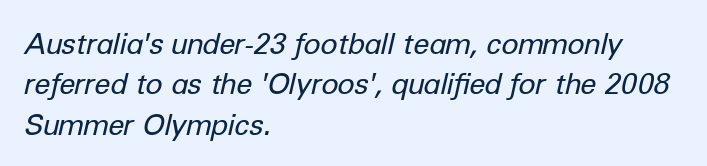
Characters follow at the spacing the type designer built in. A clean baseline with only descenders dipping below it. Characters are canted at an angle relative to the baseline's perpendicular. Vertical stems look standard width or narrower in stroke.
